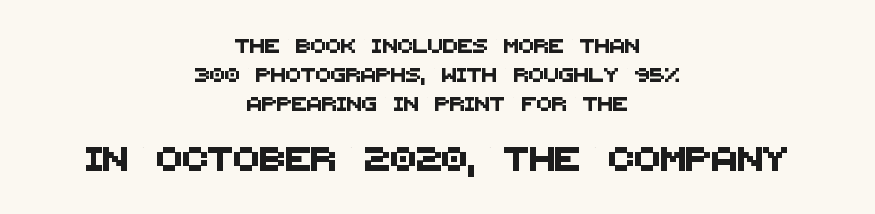
{"underline": "no", "align": "center", "line_spacing": "loose", "line_spacing_ratio": 2.07, "letter_spacing": "normal", "letter_spacing_em": 0.0, "larger_block": "second", "size_ratio": 1.71, "glyph_px": 24}
